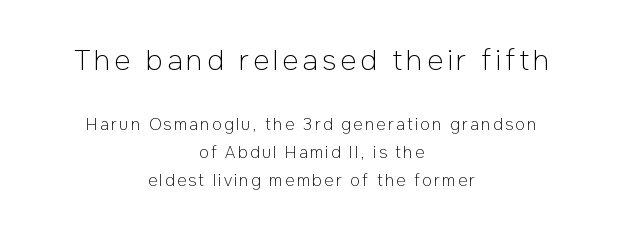
The passage shown is typed in a proportional face where columns would drift. Characters remain perfectly vertical along every line. A typesetter would label this face a sans. The text block is weighted toward neither margin, spreading evenly from the middle. The letterforms sit at book weight or below. A bare baseline throughout the passage.
